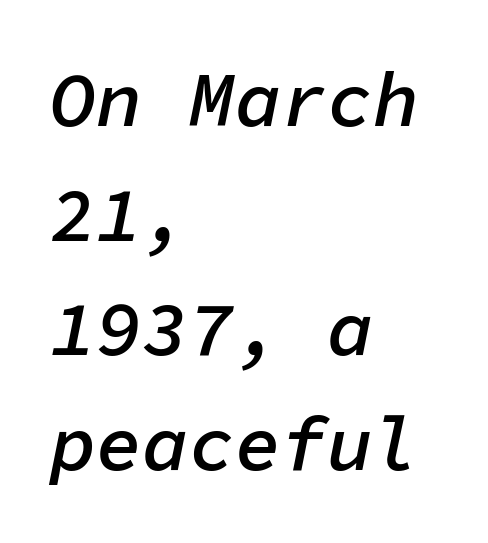
{"italic": "yes", "lean": "right", "slant_degrees": 11, "bold": "semi", "weight": "semibold", "width": "normal", "stroke_contrast": "low", "x_height": "medium", "monospaced": "yes", "underline": "no", "align": "left", "line_spacing": "normal", "line_spacing_ratio": 1.49, "letter_spacing": "normal", "letter_spacing_em": 0.0, "glyph_px": 77}
